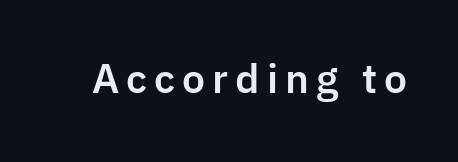
Q: Is the text italic (slanted)? A: No, it is upright.
Q: Is the typeface a serif or a sans-serif typeface? A: Sans-serif.
Q: Is the text underlined? A: No.
Q: Width (condensed, normal, or wide)? A: Normal.
Q: Stroke contrast? A: Low.
Q: x-height? A: Medium.
Q: Monospaced? A: No.
